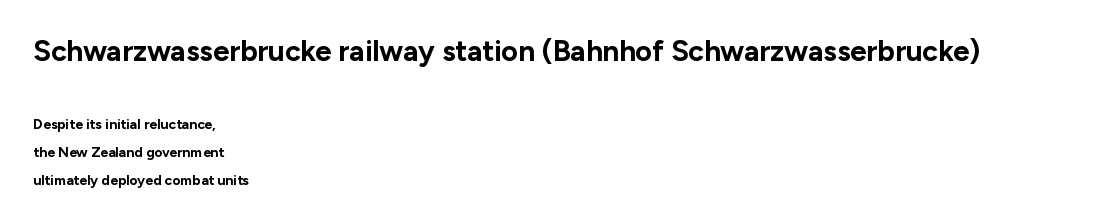
{"serif": "no", "italic": "no", "bold": "yes", "weight": "bold", "width": "normal", "stroke_contrast": "low", "x_height": "medium", "monospaced": "no", "underline": "no", "align": "left", "line_spacing": "loose", "line_spacing_ratio": 2.02, "letter_spacing": "normal", "letter_spacing_em": 0.0, "larger_block": "first", "size_ratio": 2.07, "glyph_px": 29}
